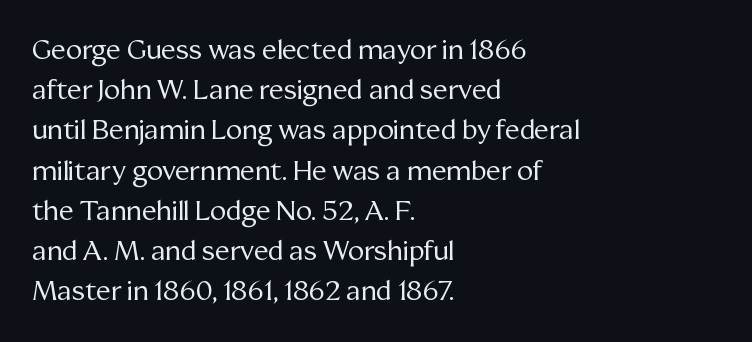
{"italic": "no", "bold": "no", "underline": "no", "align": "left", "line_spacing": "normal", "line_spacing_ratio": 1.49, "letter_spacing": "normal", "letter_spacing_em": 0.0, "glyph_px": 27}
